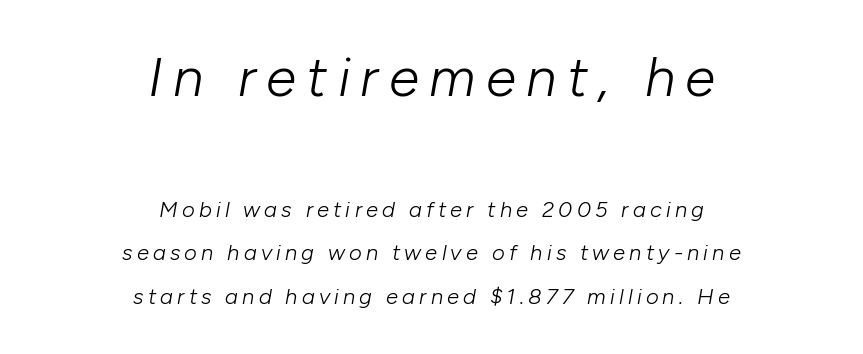
Slant detected: the letters are inclined. The block sitting higher on the canvas is the one with enlarged characters. The weight tops out at a normal text grade. Nobody drew a line under any word here. The block of text is sparse from top to bottom, with ample space between rows.
